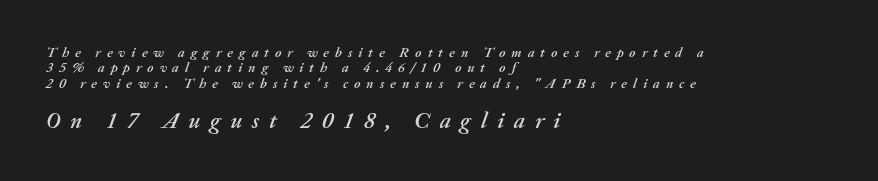
Block two is the big one; block one sits smaller above it. Notice how the passage keeps a crisp vertical edge on the left only. The letters are slanted; this is an italic face. What stands out about the letter spacing? Its width — letters are far apart.
